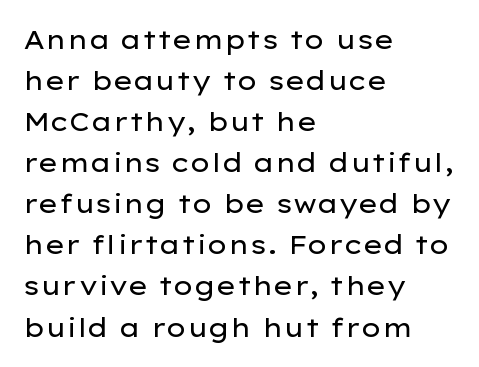
The image shows 26 px text type, upright; set left-aligned, normal line spacing (1.58x), normal letter spacing, not underlined.
